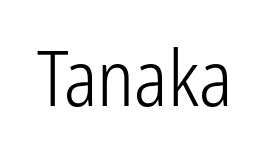
Q: Is the text bold? A: No.
Q: Is the text italic (slanted)? A: No, it is upright.
Q: Is the typeface a serif or a sans-serif typeface? A: Sans-serif.
Q: Is the text underlined? A: No.
Q: Is the spacing between letters normal or unusually wide? A: Normal.
Q: Width (condensed, normal, or wide)? A: Condensed.
Q: Stroke contrast? A: Low.
Q: x-height? A: Medium.
Q: Monospaced? A: No.
